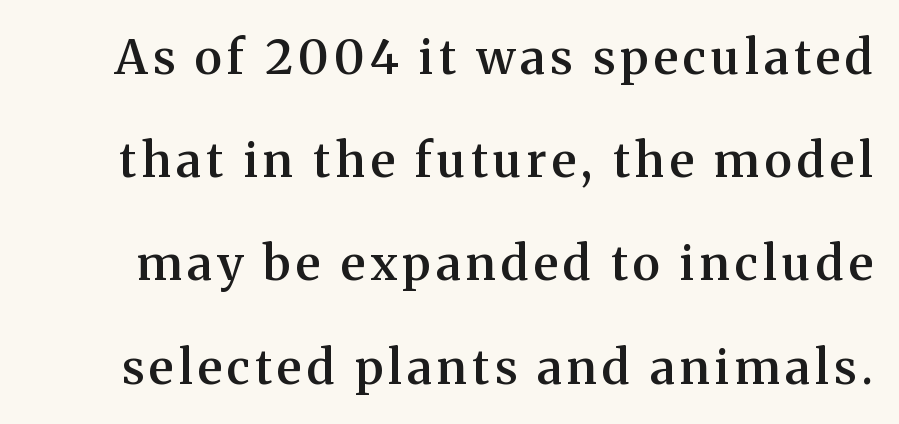
The image shows 48 px semibold serif type, upright; set loose line spacing (2.15x), not underlined; medium stroke contrast and a medium x-height.
